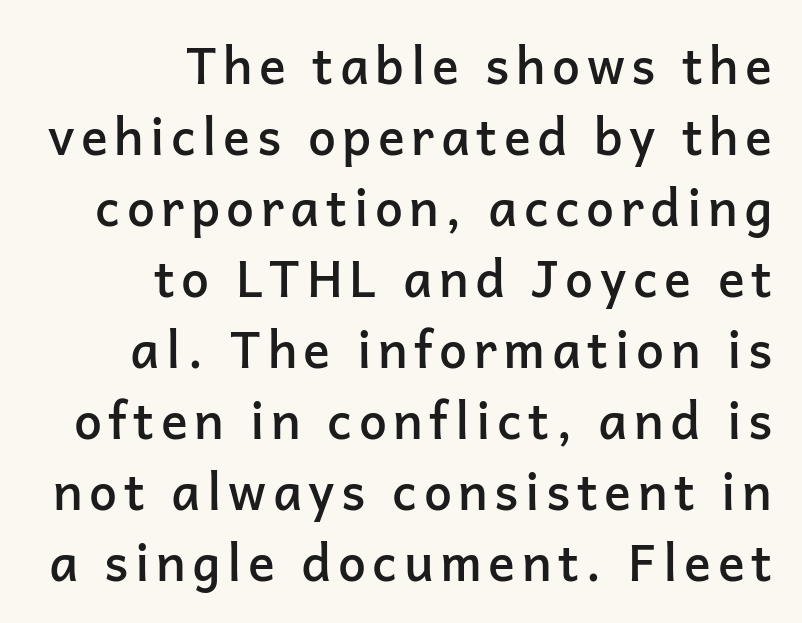
{"serif": "no", "italic": "no", "bold": "semi", "weight": "semibold", "width": "normal", "stroke_contrast": "low", "x_height": "medium", "monospaced": "no", "underline": "no", "align": "right", "line_spacing": "normal", "line_spacing_ratio": 1.42, "glyph_px": 50}
